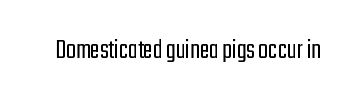
Do the characters align in a grid? No, the font is proportional. The specimen reads as upright at a glance. The tracking reads as untouched default to a designer's eye. Serifs: no, the terminals of the letterforms are clean. Stems and bowls with no extra thickness — not bold.
